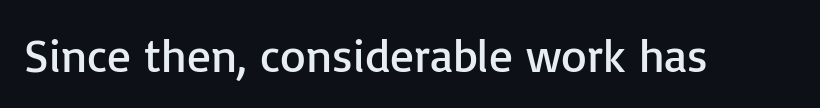
The image shows 47 px regular-weight sans-serif type, upright; set normal letter spacing, not underlined; low stroke contrast and a medium x-height.
